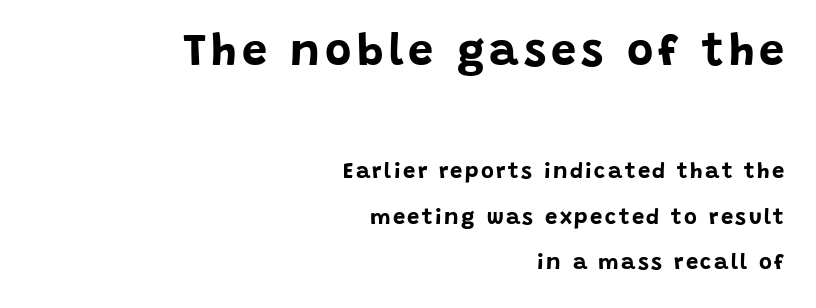
The image shows 45 px bold sans-serif type, upright; set right-aligned, loose line spacing (2.07x), not underlined; the first (top) block is 2.05x larger; low stroke contrast and a large x-height.
